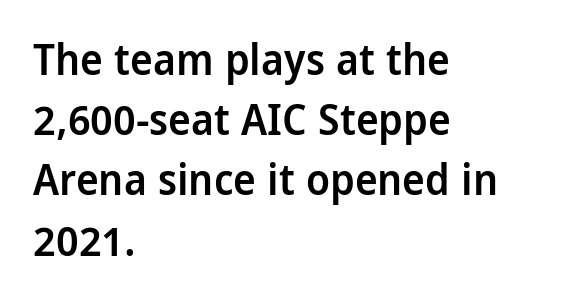
The line-height multiplier appears to be the usual default. Unmarked baselines from the first word to the last. In CSS terms this would be text-align: left. The glyphs in this specimen are sans serif. Look at the stroke-to-counter ratio: somewhat heavy, a semibold. The letters stand upright; this is a roman face.
